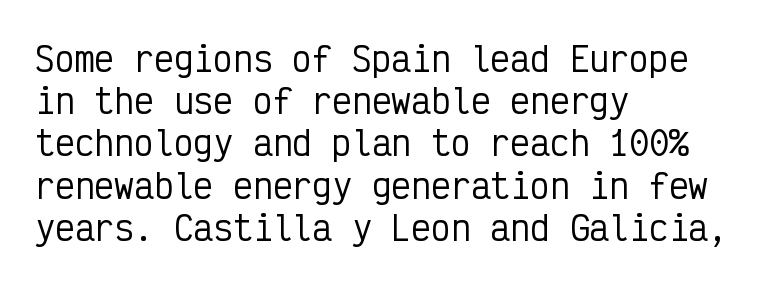
The glyphs in this specimen are sans serif. These lines were composed using upright roman letters. Rows of type keep a routine distance in the vertical direction. If you drew a ruler down the left edge, every line would touch it. No word sits above an underline. Looks like terminal output: every glyph gets an equal slot.
